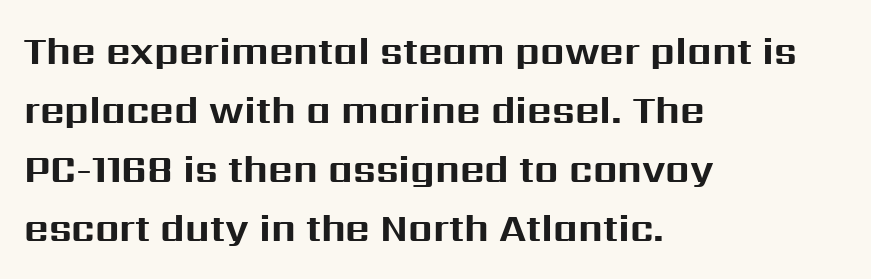
{"serif": "no", "italic": "no", "bold": "yes", "weight": "bold", "width": "normal", "stroke_contrast": "medium", "x_height": "medium", "monospaced": "no", "underline": "no", "align": "left", "line_spacing": "normal", "line_spacing_ratio": 1.55, "letter_spacing": "normal", "letter_spacing_em": 0.0, "glyph_px": 38}
